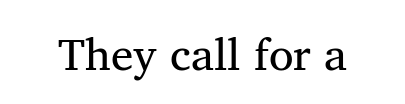
Serif or sans? Serif — the stroke terminals have little feet. You could not count columns in this text — the font is proportionally spaced. Has an underline been added? It has not. Words appear dense and cohesive because spacing is normal. Summary of weight: not heavy and not bold.
